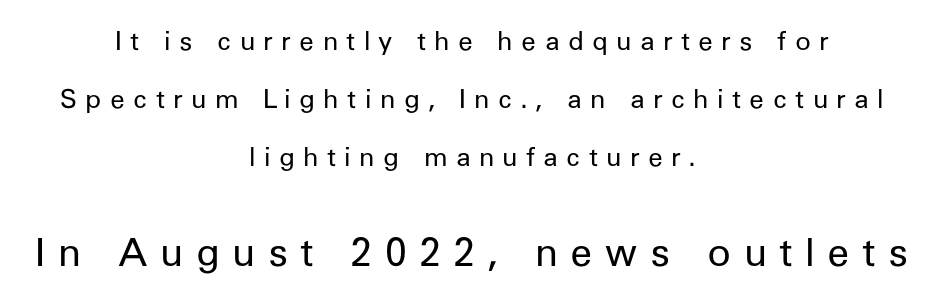
{"serif": "no", "italic": "no", "bold": "no", "weight": "regular", "width": "normal", "stroke_contrast": "low", "x_height": "medium", "monospaced": "no", "underline": "no", "align": "center", "line_spacing": "loose", "line_spacing_ratio": 2.23, "letter_spacing": "wide", "letter_spacing_em": 0.32, "larger_block": "second", "size_ratio": 1.5, "glyph_px": 39}
